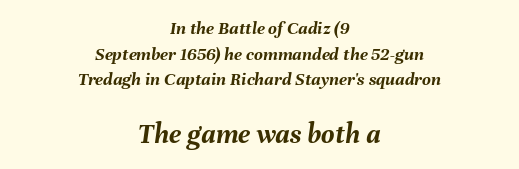
Q: Is the text bold? A: Yes.
Q: Is the text italic (slanted)? A: Yes, it leans right by about 8 degrees.
Q: Is the text underlined? A: No.
Q: How is the paragraph aligned? A: Centered.
Q: Is the spacing between letters normal or unusually wide? A: Normal.
Q: Is the spacing between lines tight, normal or loose? A: Normal.
Q: Which block of text is set in a larger size, the first (top) or the second (bottom)? A: The second (bottom) one.
Q: Width (condensed, normal, or wide)? A: Normal.
Q: Stroke contrast? A: Medium.
Q: x-height? A: Medium.
Q: Monospaced? A: No.
